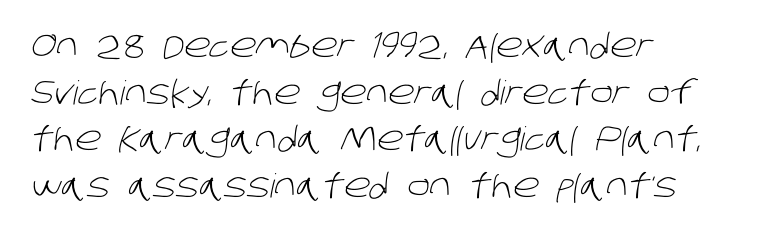
{"serif": "no", "bold": "no", "weight": "light", "width": "normal", "stroke_contrast": "low", "x_height": "large", "monospaced": "no", "underline": "no", "align": "left", "line_spacing": "normal", "line_spacing_ratio": 1.41, "letter_spacing": "normal", "letter_spacing_em": 0.0, "glyph_px": 33}
